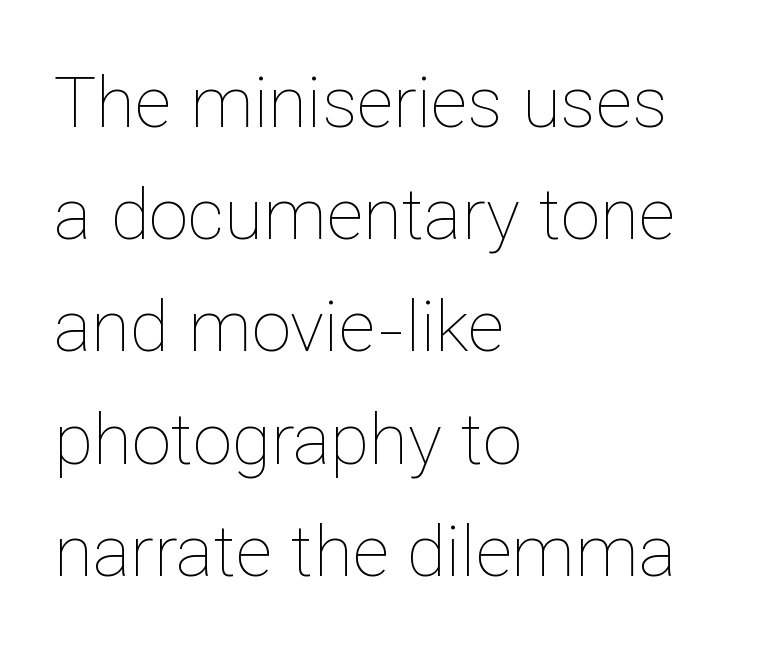
{"italic": "no", "bold": "no", "weight": "thin", "width": "normal", "stroke_contrast": "low", "x_height": "medium", "monospaced": "no", "underline": "no", "align": "left", "line_spacing": "normal", "line_spacing_ratio": 1.58, "letter_spacing": "normal", "letter_spacing_em": 0.0, "glyph_px": 71}
